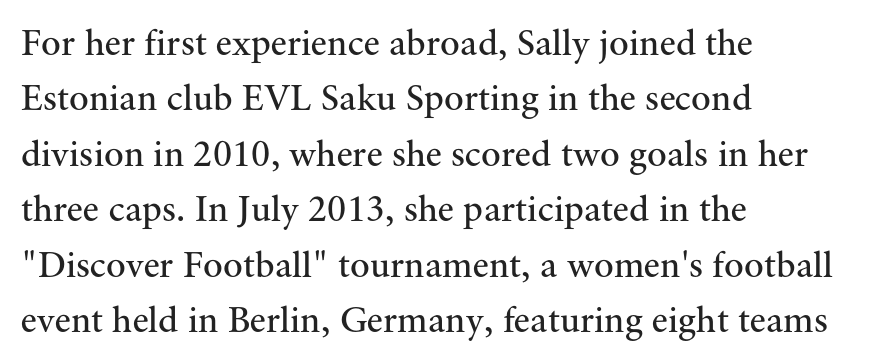
The passage shown is not bold in any degree. The type family on display is of the serif kind. The font's upright variant was chosen for this text. Is this a fixed-width face? No — the glyphs have proportional, varying widths.
